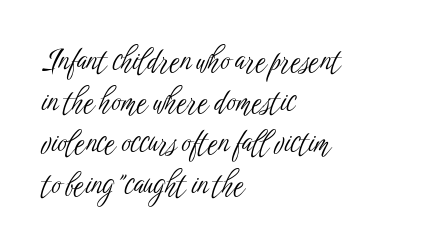
Q: Is the text bold? A: No.
Q: Is the text italic (slanted)? A: Yes.
Q: Is the typeface a serif or a sans-serif typeface? A: Sans-serif.
Q: Is the text underlined? A: No.
Q: How is the paragraph aligned? A: Left-aligned.
Q: Is the spacing between letters normal or unusually wide? A: Normal.
Q: Is the spacing between lines tight, normal or loose? A: Normal.
Q: Width (condensed, normal, or wide)? A: Condensed.
Q: Stroke contrast? A: Low.
Q: x-height? A: Medium.
Q: Monospaced? A: No.
